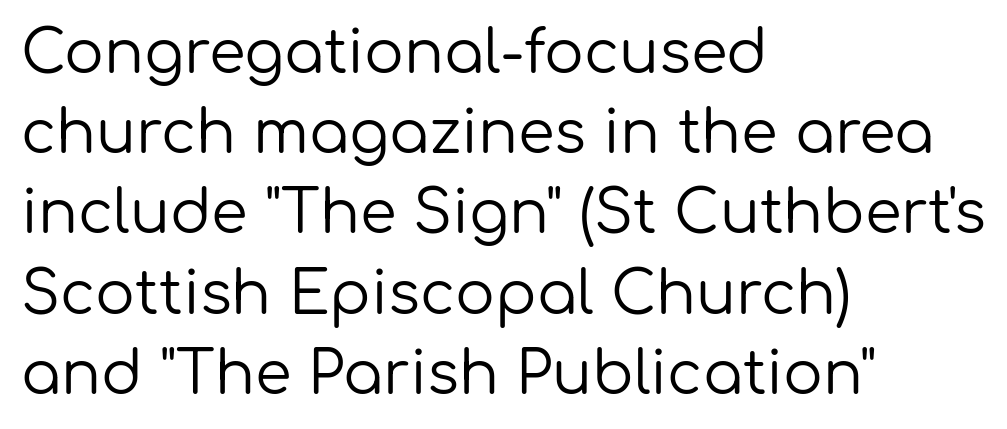
The image shows 59 px regular-weight sans-serif type, upright; set left-aligned, normal line spacing (1.36x), normal letter spacing, not underlined; low stroke contrast and a medium x-height.
